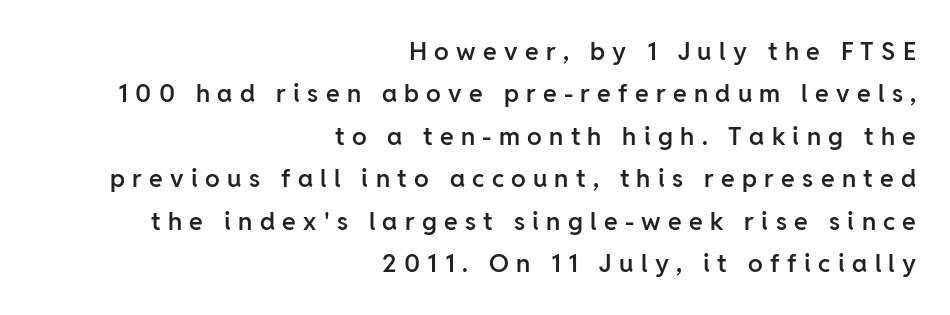
{"italic": "no", "bold": "semi", "underline": "no", "align": "right", "line_spacing": "normal", "line_spacing_ratio": 1.7, "letter_spacing": "wide", "letter_spacing_em": 0.29, "glyph_px": 25}
